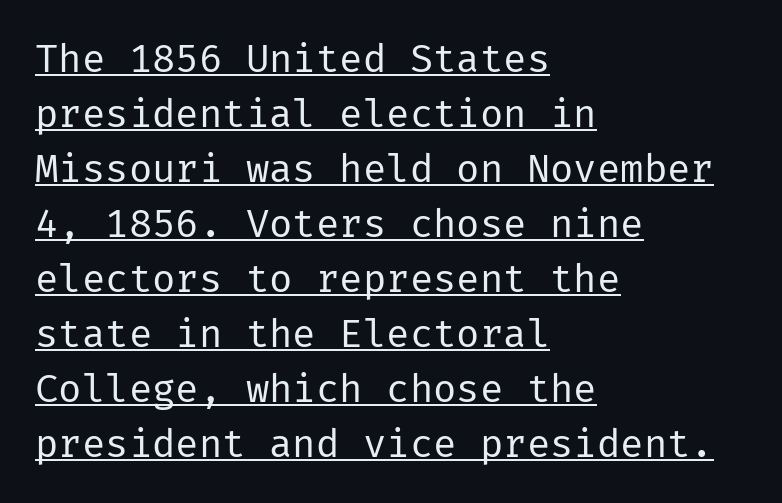
{"serif": "no", "italic": "no", "bold": "no", "weight": "regular", "width": "normal", "stroke_contrast": "low", "x_height": "medium", "underline": "yes", "align": "left", "line_spacing": "normal", "line_spacing_ratio": 1.41, "letter_spacing": "normal", "letter_spacing_em": 0.0, "glyph_px": 39}
